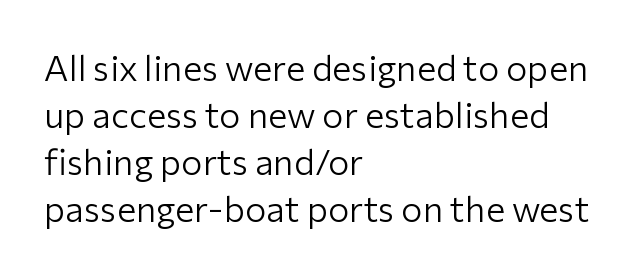
{"serif": "no", "italic": "no", "bold": "no", "weight": "light", "width": "normal", "stroke_contrast": "low", "x_height": "medium", "monospaced": "no", "underline": "no", "align": "left", "line_spacing": "normal", "line_spacing_ratio": 1.31, "letter_spacing": "normal", "letter_spacing_em": 0.0, "glyph_px": 36}
